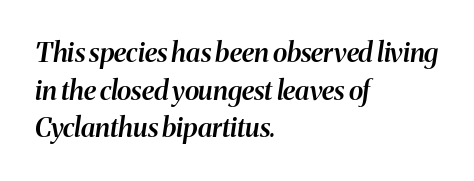
Caption: semibold face, moderately heavy strokes. The setting favours the left margin, as ordinary paragraphs usually do. Look at the tracking — it's just the regular setting, nothing added. This is oblique type, the kind used for emphasis or titles. Rule under the text: the space is simply empty.
